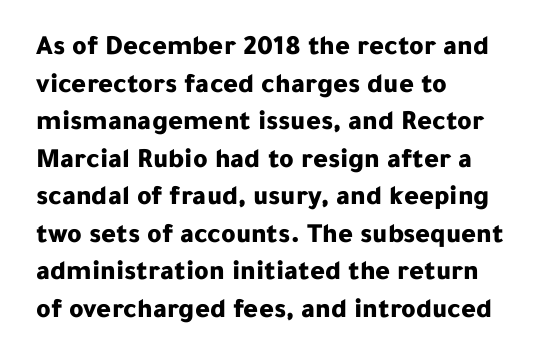
{"serif": "no", "italic": "no", "bold": "yes", "weight": "bold", "width": "normal", "stroke_contrast": "low", "x_height": "medium", "monospaced": "no", "underline": "no", "align": "left", "line_spacing": "normal", "line_spacing_ratio": 1.34, "letter_spacing": "normal", "letter_spacing_em": 0.0, "glyph_px": 28}
